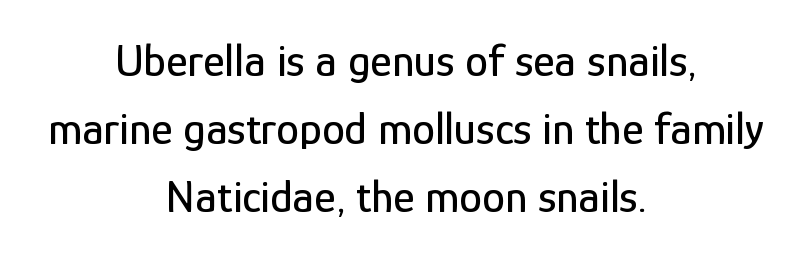
Q: Is the text italic (slanted)? A: No, it is upright.
Q: Is the typeface a serif or a sans-serif typeface? A: Sans-serif.
Q: Is the text underlined? A: No.
Q: How is the paragraph aligned? A: Centered.
Q: Is the spacing between letters normal or unusually wide? A: Normal.
Q: Is the spacing between lines tight, normal or loose? A: Normal.
Q: Width (condensed, normal, or wide)? A: Condensed.
Q: Stroke contrast? A: Low.
Q: x-height? A: Medium.
Q: Monospaced? A: No.
